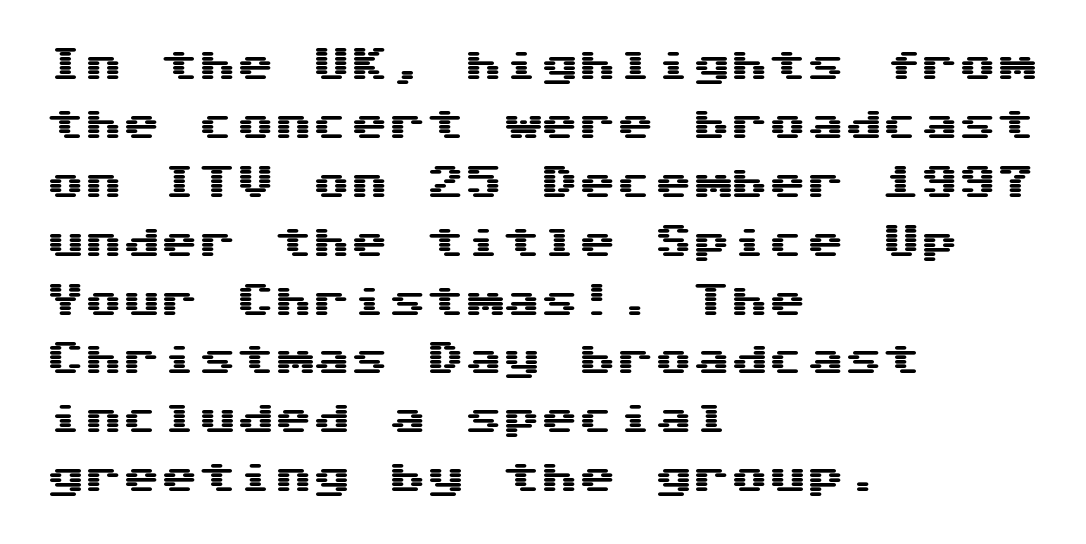
The image shows 38 px wide sans-serif type, upright, monospaced; set left-aligned, normal line spacing (1.55x), normal letter spacing, not underlined; medium stroke contrast and a medium x-height.
